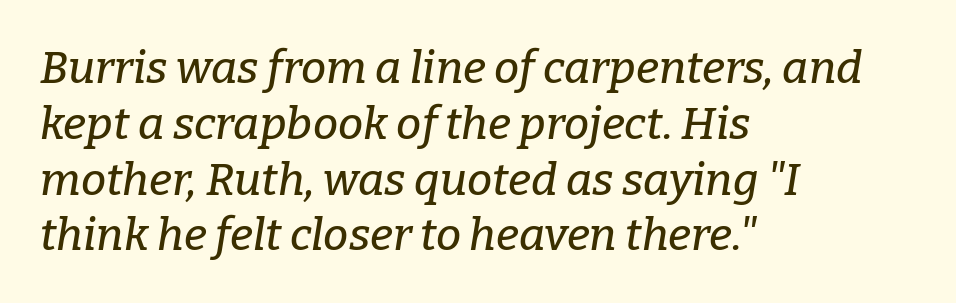
{"serif": "yes", "italic": "yes", "lean": "right", "slant_degrees": 9, "width": "normal", "stroke_contrast": "low", "x_height": "medium", "monospaced": "no", "underline": "no", "align": "left", "line_spacing_ratio": 1.24, "letter_spacing": "normal", "letter_spacing_em": 0.0, "glyph_px": 45}
